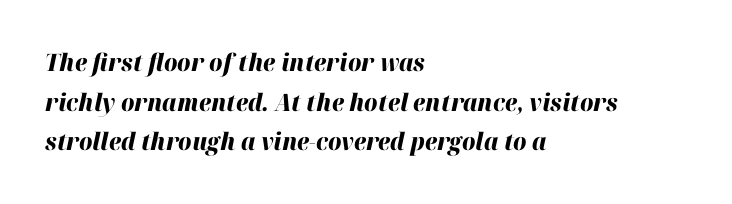
Q: Is the text bold? A: Yes.
Q: Is the text italic (slanted)? A: Yes, it leans right by about 12 degrees.
Q: Is the text underlined? A: No.
Q: How is the paragraph aligned? A: Left-aligned.
Q: Is the spacing between letters normal or unusually wide? A: Normal.
Q: Is the spacing between lines tight, normal or loose? A: Normal.
